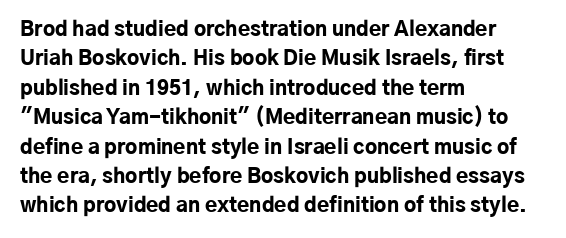
Q: Is the text bold? A: Yes.
Q: Is the text italic (slanted)? A: No, it is upright.
Q: Is the text underlined? A: No.
Q: How is the paragraph aligned? A: Left-aligned.
Q: Is the spacing between letters normal or unusually wide? A: Normal.
Q: Is the spacing between lines tight, normal or loose? A: Normal.
